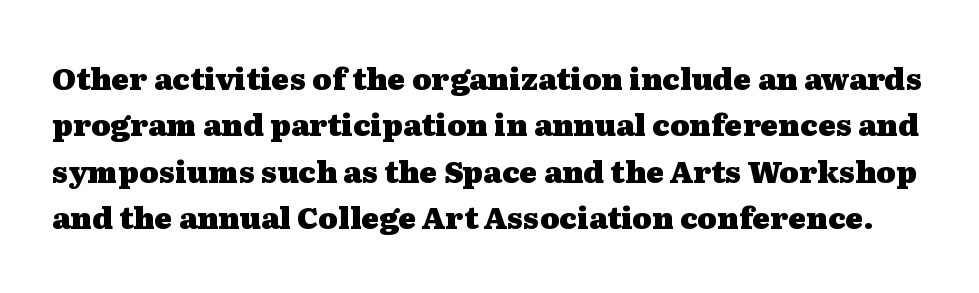
These lines are rendered in a variable-pitch font. Is this a sans? No — the strokes have serifs. Only glyphs here, with clear space below each row. Normally led — the rows are evenly, conventionally spaced. This rendering leaves character spacing at its baseline value.
